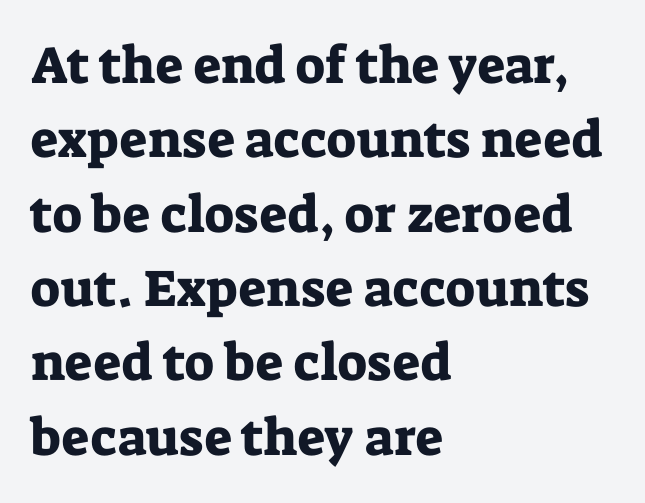
The image shows 52 px serif type, upright; set left-aligned, normal line spacing (1.43x), normal letter spacing, not underlined; low stroke contrast and a medium x-height.
